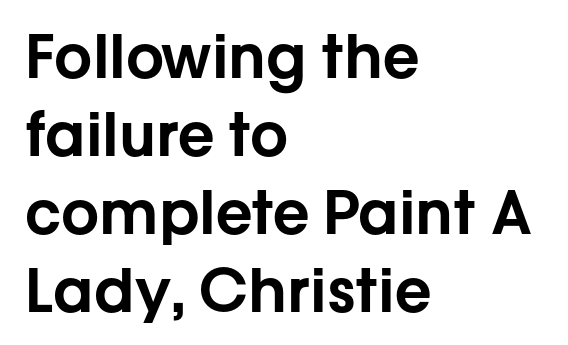
Q: Is the text italic (slanted)? A: No, it is upright.
Q: Is the typeface a serif or a sans-serif typeface? A: Sans-serif.
Q: Is the text underlined? A: No.
Q: How is the paragraph aligned? A: Left-aligned.
Q: Is the spacing between letters normal or unusually wide? A: Normal.
Q: Is the spacing between lines tight, normal or loose? A: Normal.
Q: Width (condensed, normal, or wide)? A: Normal.
Q: Stroke contrast? A: Low.
Q: x-height? A: Medium.
Q: Monospaced? A: No.
